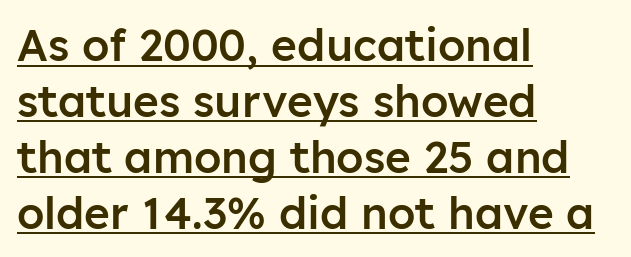
{"serif": "no", "italic": "no", "bold": "semi", "weight": "semibold", "width": "normal", "stroke_contrast": "low", "x_height": "medium", "monospaced": "no", "underline": "yes", "align": "left", "line_spacing": "normal", "line_spacing_ratio": 1.27, "letter_spacing": "normal", "letter_spacing_em": 0.0, "glyph_px": 44}
